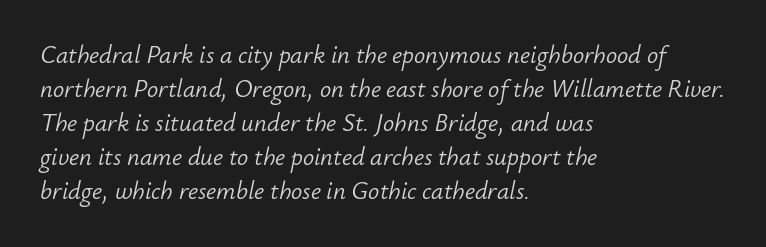
The image shows 25 px text type, italic (leaning right); set left-aligned, normal line spacing (1.36x), normal letter spacing, not underlined.
